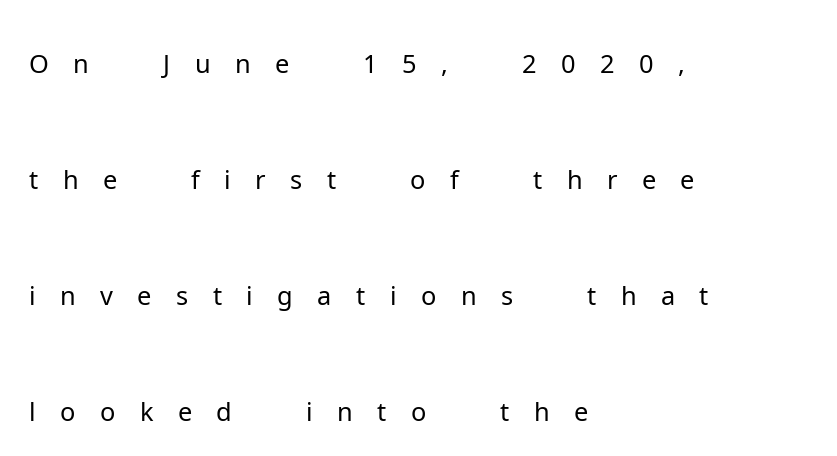
{"serif": "no", "italic": "no", "bold": "no", "weight": "light", "width": "normal", "stroke_contrast": "low", "x_height": "medium", "monospaced": "no", "underline": "no", "align": "left", "line_spacing": "loose", "line_spacing_ratio": 2.23, "letter_spacing": "wide", "letter_spacing_em": 0.47, "glyph_px": 52}
